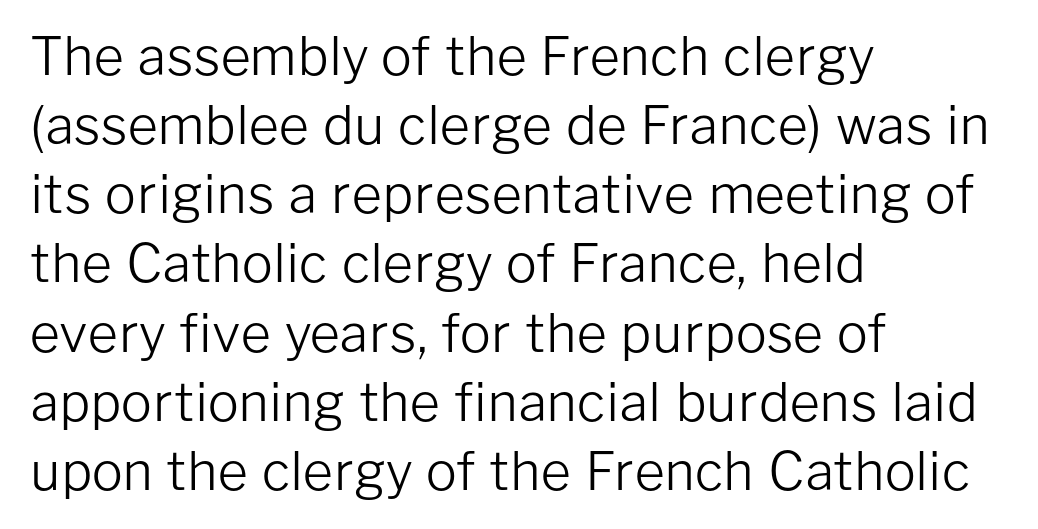
The rag falls on the right side of this text block. Short note: letters normally spaced. The rows are spaced the way most documents space them. Counters stay open thanks to moderate or lighter strokes.
